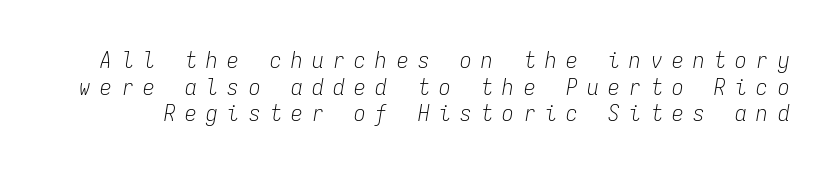
{"italic": "yes", "lean": "right", "slant_degrees": 9, "bold": "no", "underline": "no", "line_spacing_ratio": 1.16, "letter_spacing": "wide", "letter_spacing_em": 0.42, "glyph_px": 23}
